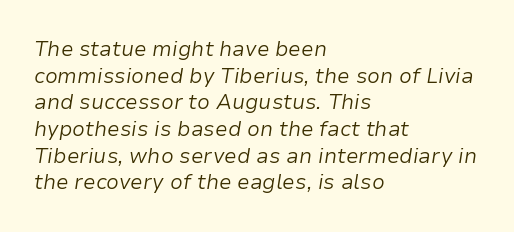
The image shows 21 px text type, italic (leaning right); set left-aligned, normal line spacing (1.27x), normal letter spacing, not underlined.
